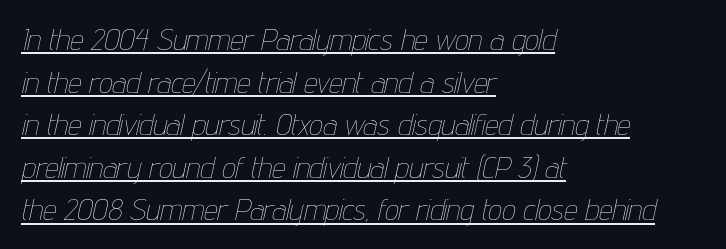
Q: Is the text bold? A: No.
Q: Is the text italic (slanted)? A: Yes, it leans right by about 12 degrees.
Q: Is the text underlined? A: Yes.
Q: How is the paragraph aligned? A: Left-aligned.
Q: Is the spacing between letters normal or unusually wide? A: Normal.
Q: Is the spacing between lines tight, normal or loose? A: Normal.
Q: Width (condensed, normal, or wide)? A: Condensed.
Q: Stroke contrast? A: Low.
Q: x-height? A: Medium.
Q: Monospaced? A: No.
